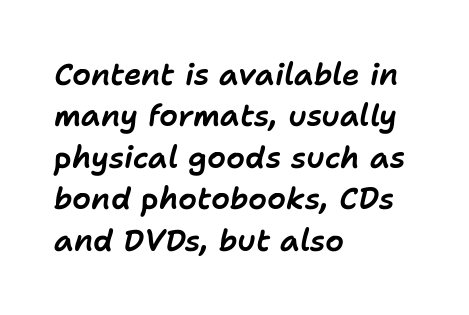
The image shows 30 px text type, italic (leaning right); set left-aligned, normal line spacing (1.38x), normal letter spacing, not underlined; low stroke contrast and a medium x-height.
